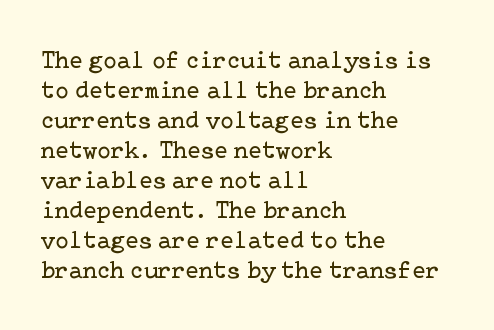
Stem width sits at or under what a default text font uses. Rendered with straight, roman letterforms. In CSS terms this would be text-align: left. Is the letter spacing exaggerated? No — it looks like the ordinary default.
